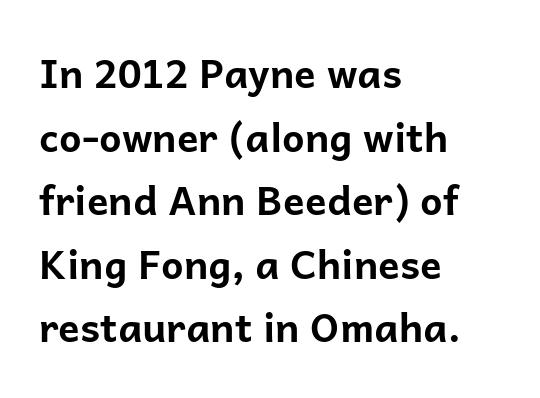
The image shows 40 px bold sans-serif type, upright; set left-aligned, normal line spacing (1.59x), normal letter spacing, not underlined; low stroke contrast and a medium x-height.
